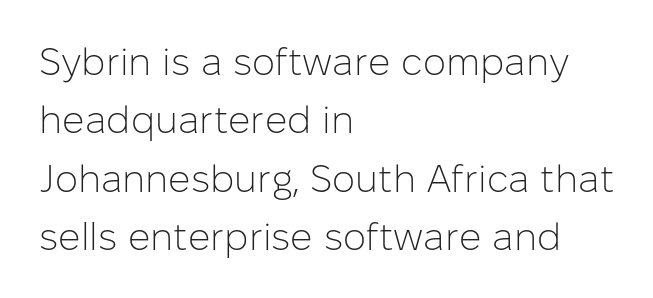
Q: Is the text bold? A: No.
Q: Is the text italic (slanted)? A: No, it is upright.
Q: Is the typeface a serif or a sans-serif typeface? A: Sans-serif.
Q: Is the text underlined? A: No.
Q: How is the paragraph aligned? A: Left-aligned.
Q: Is the spacing between letters normal or unusually wide? A: Normal.
Q: Is the spacing between lines tight, normal or loose? A: Normal.
Q: Width (condensed, normal, or wide)? A: Normal.
Q: Stroke contrast? A: Low.
Q: x-height? A: Medium.
Q: Monospaced? A: No.
